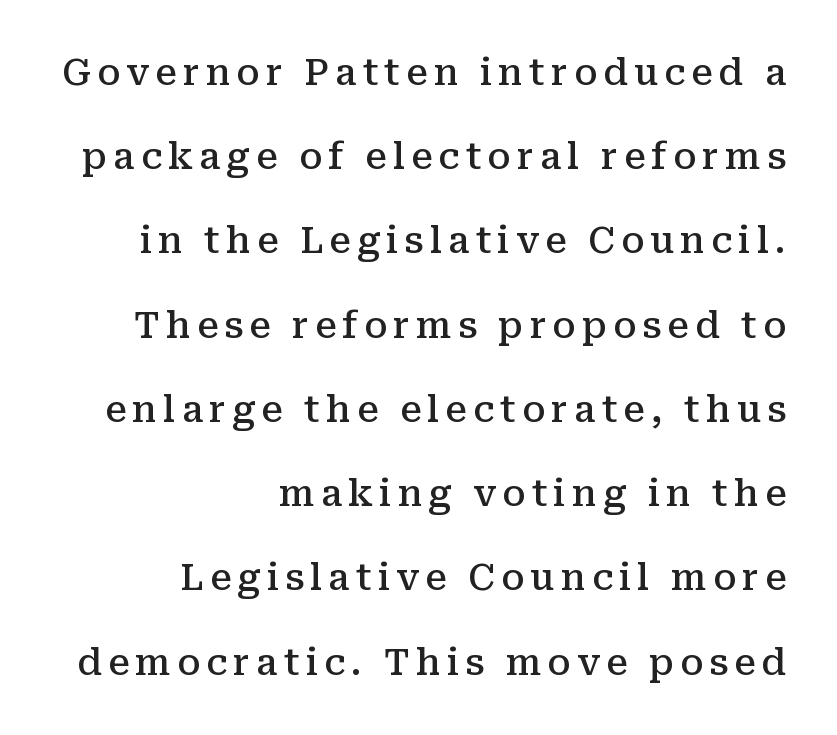
Q: Is the text bold? A: Semi-bold.
Q: Is the text italic (slanted)? A: No, it is upright.
Q: Is the typeface a serif or a sans-serif typeface? A: Serif.
Q: Is the text underlined? A: No.
Q: How is the paragraph aligned? A: Right-aligned.
Q: Is the spacing between lines tight, normal or loose? A: Loose.
Q: Width (condensed, normal, or wide)? A: Normal.
Q: Stroke contrast? A: Medium.
Q: x-height? A: Medium.
Q: Monospaced? A: No.
